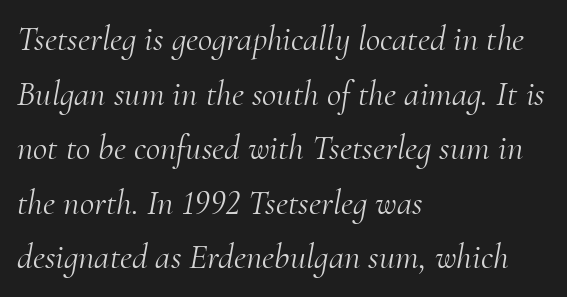
Q: Is the text bold? A: No.
Q: Is the text italic (slanted)? A: Yes, it leans right by about 10 degrees.
Q: Is the typeface a serif or a sans-serif typeface? A: Serif.
Q: Is the text underlined? A: No.
Q: How is the paragraph aligned? A: Left-aligned.
Q: Is the spacing between letters normal or unusually wide? A: Normal.
Q: Is the spacing between lines tight, normal or loose? A: Normal.
Q: Width (condensed, normal, or wide)? A: Normal.
Q: Stroke contrast? A: Medium.
Q: x-height? A: Small.
Q: Monospaced? A: No.
